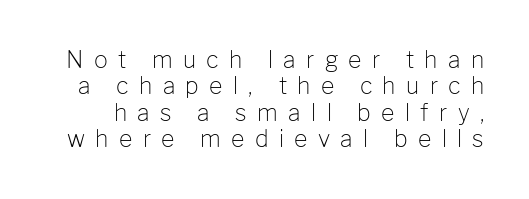
Q: Is the text bold? A: No.
Q: Is the text italic (slanted)? A: No, it is upright.
Q: Is the text underlined? A: No.
Q: Is the spacing between letters normal or unusually wide? A: Unusually wide.
Q: Is the spacing between lines tight, normal or loose? A: Tight.
